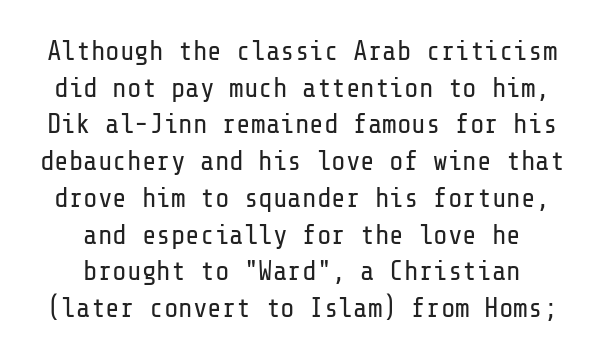
Q: Is the text bold? A: No.
Q: Is the text italic (slanted)? A: No, it is upright.
Q: Is the text underlined? A: No.
Q: How is the paragraph aligned? A: Centered.
Q: Is the spacing between letters normal or unusually wide? A: Normal.
Q: Is the spacing between lines tight, normal or loose? A: Normal.
